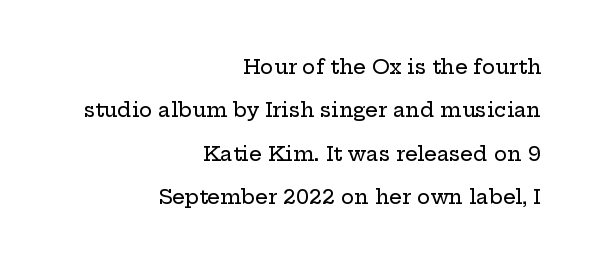
Q: Is the text italic (slanted)? A: No, it is upright.
Q: Is the text underlined? A: No.
Q: How is the paragraph aligned? A: Right-aligned.
Q: Is the spacing between letters normal or unusually wide? A: Normal.
Q: Is the spacing between lines tight, normal or loose? A: Loose.
